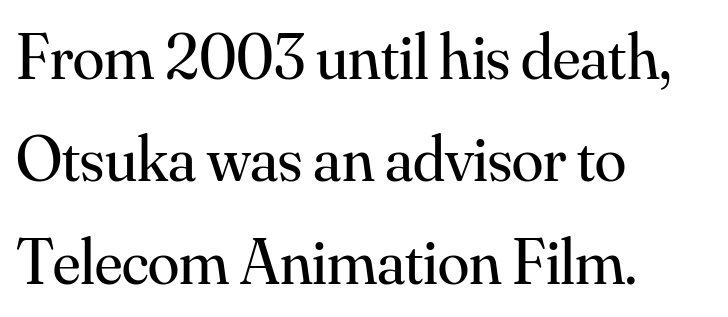
The image shows 64 px regular-weight serif type, upright; set left-aligned, normal line spacing (1.6x), normal letter spacing, not underlined; medium stroke contrast and a small x-height.
